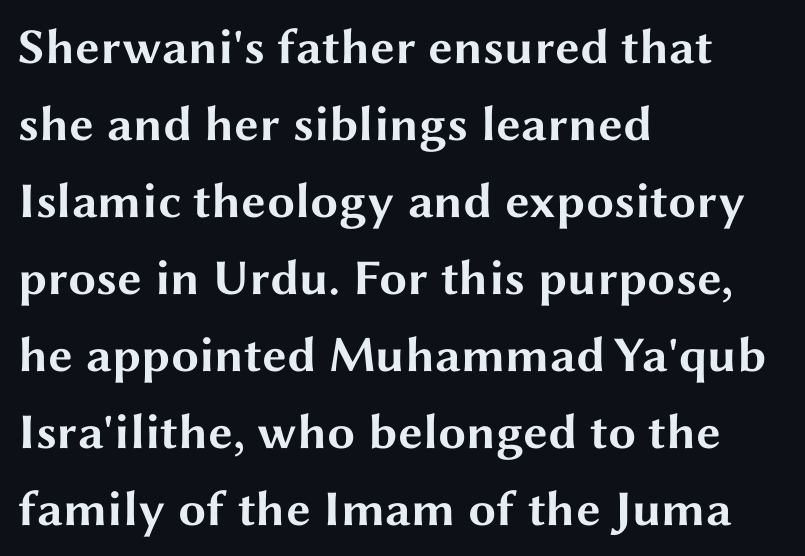
{"serif": "no", "italic": "no", "bold": "yes", "weight": "bold", "width": "wide", "stroke_contrast": "medium", "x_height": "medium", "monospaced": "no", "underline": "no", "align": "left", "line_spacing": "normal", "line_spacing_ratio": 1.54, "letter_spacing": "normal", "letter_spacing_em": 0.0, "glyph_px": 50}
